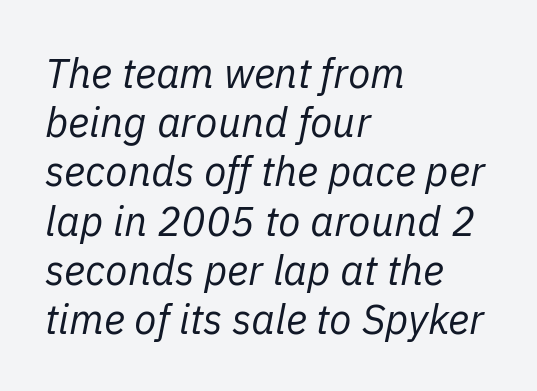
Slanted lettering throughout. Which margin do the lines hug? The left one — the right edge is uneven. Underlining? Definitely not there. Students, note that the glyphs here touch the page at normal intervals.
